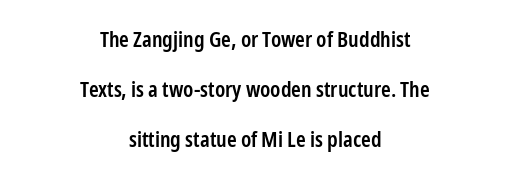
The typesetter chose a symmetrical, centered arrangement here. Each glyph is drawn with semibold strokes, heavier than normal yet not fully bold. Italic: no, the glyphs are upright roman. Each word holds together tightly as a unit, with standard inter-letter gaps. Is there much room between lines? Yes — plenty of vertical air separates them. Honestly, there is no underline to notice here at all.
